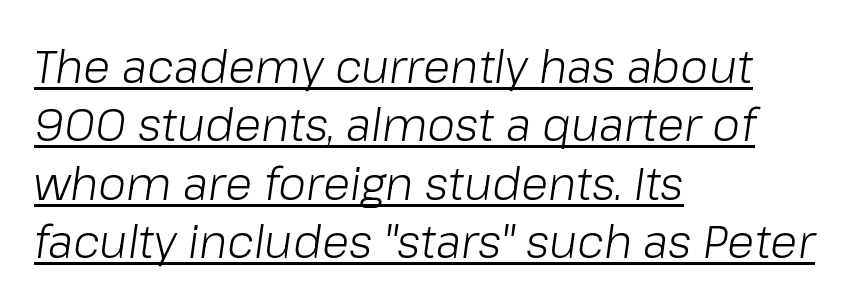
Q: Is the text bold? A: No.
Q: Is the text italic (slanted)? A: Yes, it leans right by about 8 degrees.
Q: Is the text underlined? A: Yes.
Q: How is the paragraph aligned? A: Left-aligned.
Q: Is the spacing between letters normal or unusually wide? A: Normal.
Q: Is the spacing between lines tight, normal or loose? A: Normal.
Q: Width (condensed, normal, or wide)? A: Normal.
Q: Stroke contrast? A: Low.
Q: x-height? A: Medium.
Q: Monospaced? A: No.
